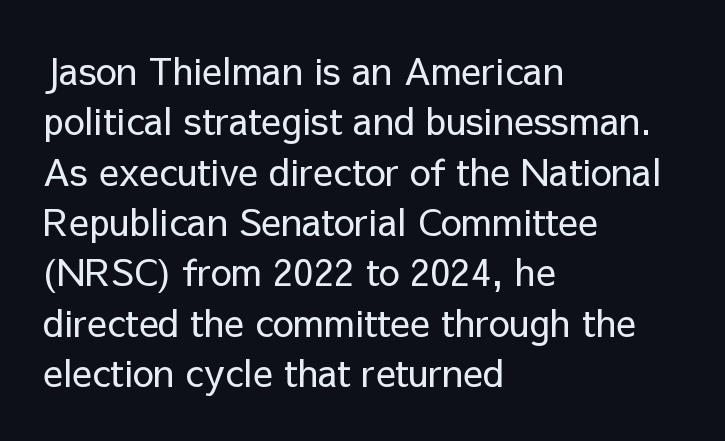
{"serif": "no", "italic": "no", "bold": "no", "weight": "regular", "width": "normal", "stroke_contrast": "low", "x_height": "medium", "monospaced": "no", "underline": "no", "align": "left", "line_spacing": "normal", "line_spacing_ratio": 1.36, "letter_spacing": "normal", "letter_spacing_em": 0.0, "glyph_px": 37}
